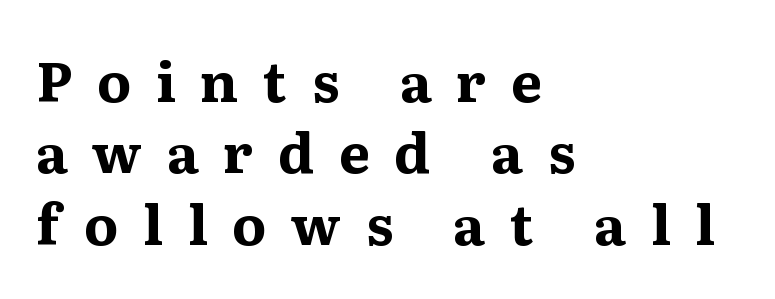
{"serif": "yes", "italic": "no", "bold": "yes", "weight": "bold", "width": "normal", "stroke_contrast": "medium", "x_height": "medium", "monospaced": "no", "underline": "no", "align": "left", "line_spacing": "normal", "line_spacing_ratio": 1.3, "letter_spacing": "wide", "letter_spacing_em": 0.45, "glyph_px": 55}
